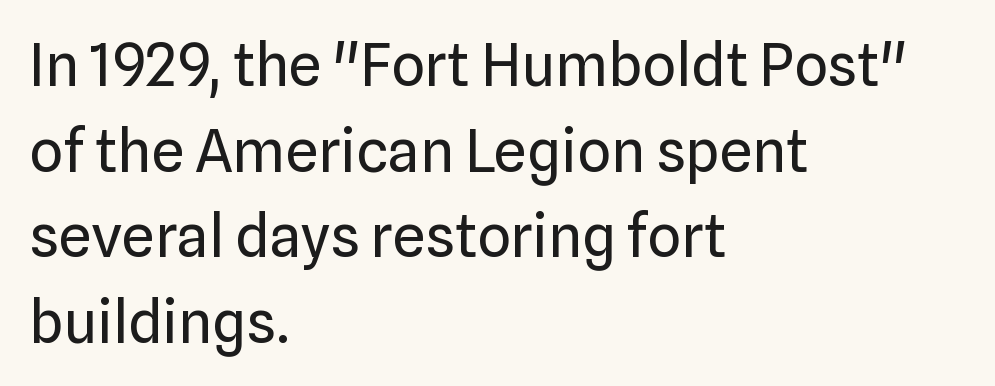
The image shows 59 px regular-weight sans-serif type, upright; set left-aligned, normal line spacing (1.45x), normal letter spacing, not underlined; low stroke contrast and a medium x-height.
